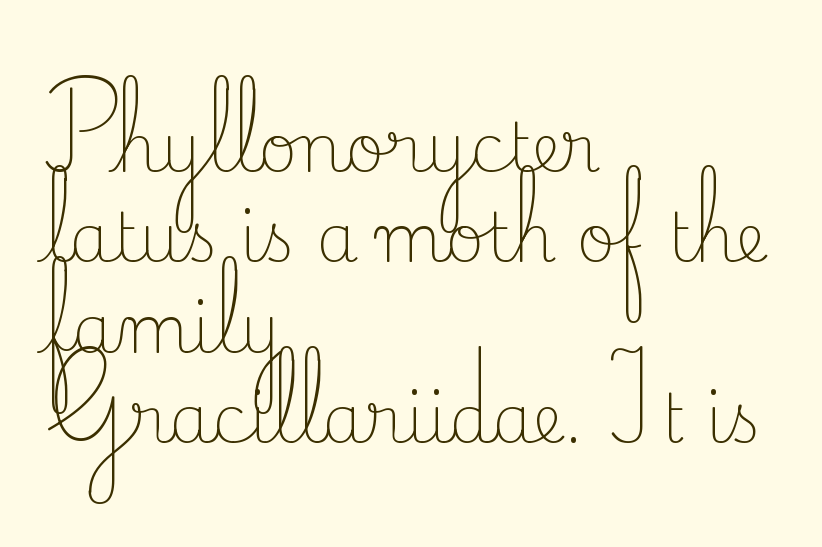
The passage shown stacks its lines at a standard gap. The letters advance in unequal steps, a hallmark of proportional type. This sample uses plain, unmodified letter spacing. Small tapered or slab feet sit at the stroke ends, so this counts as serif. Unmarked baselines from the first word to the last.
